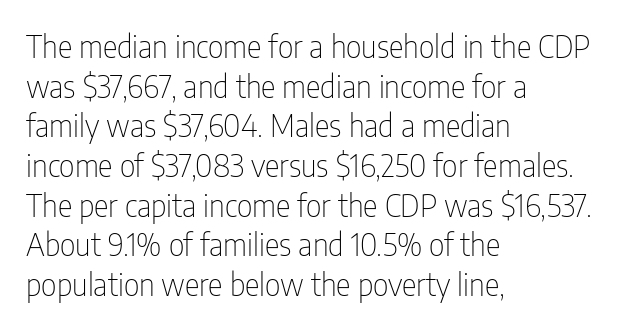
Q: Is the text bold? A: No.
Q: Is the text italic (slanted)? A: No, it is upright.
Q: Is the typeface a serif or a sans-serif typeface? A: Sans-serif.
Q: Is the text underlined? A: No.
Q: How is the paragraph aligned? A: Left-aligned.
Q: Is the spacing between letters normal or unusually wide? A: Normal.
Q: Is the spacing between lines tight, normal or loose? A: Normal.
Q: Width (condensed, normal, or wide)? A: Condensed.
Q: Stroke contrast? A: Low.
Q: x-height? A: Medium.
Q: Monospaced? A: No.
